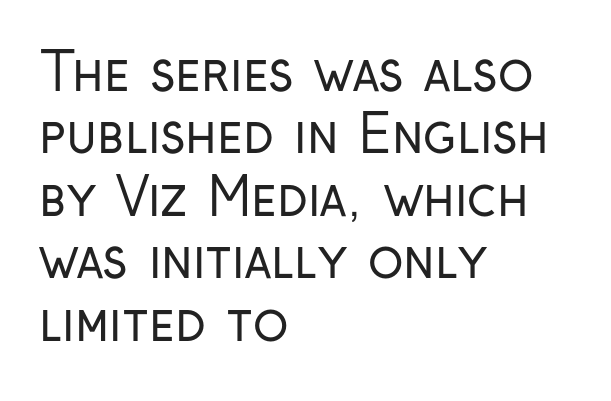
The image shows 52 px regular-weight, condensed sans-serif type, upright; set left-aligned, line spacing 1.2x, normal letter spacing, not underlined; low stroke contrast and a medium x-height.
